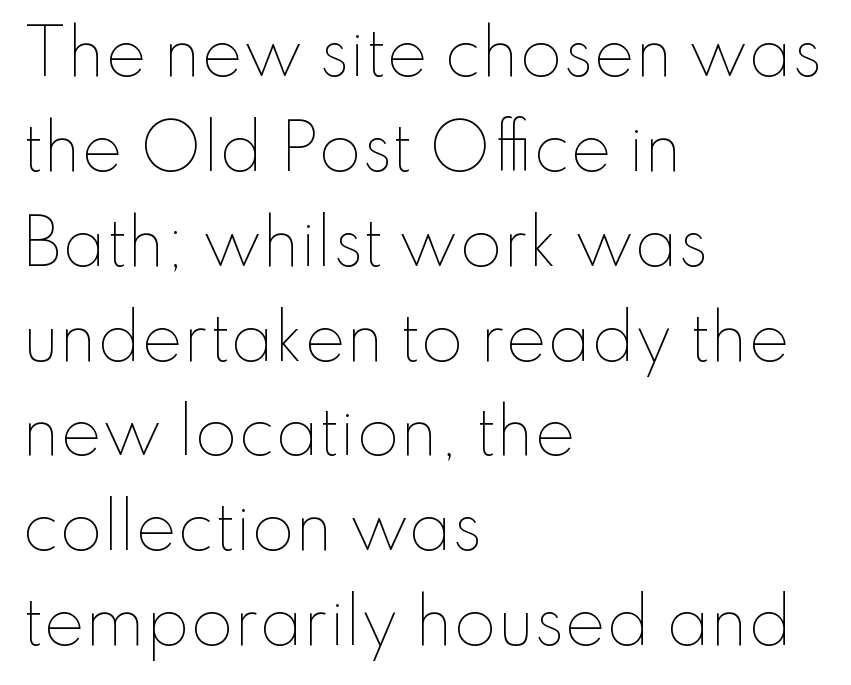
{"italic": "no", "bold": "no", "weight": "thin", "width": "normal", "stroke_contrast": "low", "x_height": "small", "monospaced": "no", "underline": "no", "align": "left", "line_spacing": "normal", "line_spacing_ratio": 1.53, "letter_spacing": "normal", "letter_spacing_em": 0.0, "glyph_px": 62}
